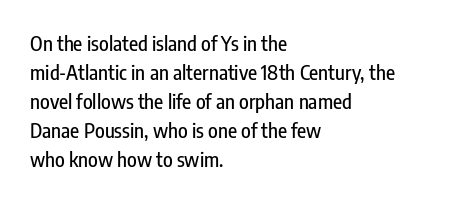
The image shows 20 px text type, upright; set left-aligned, normal line spacing (1.45x), normal letter spacing, not underlined.
